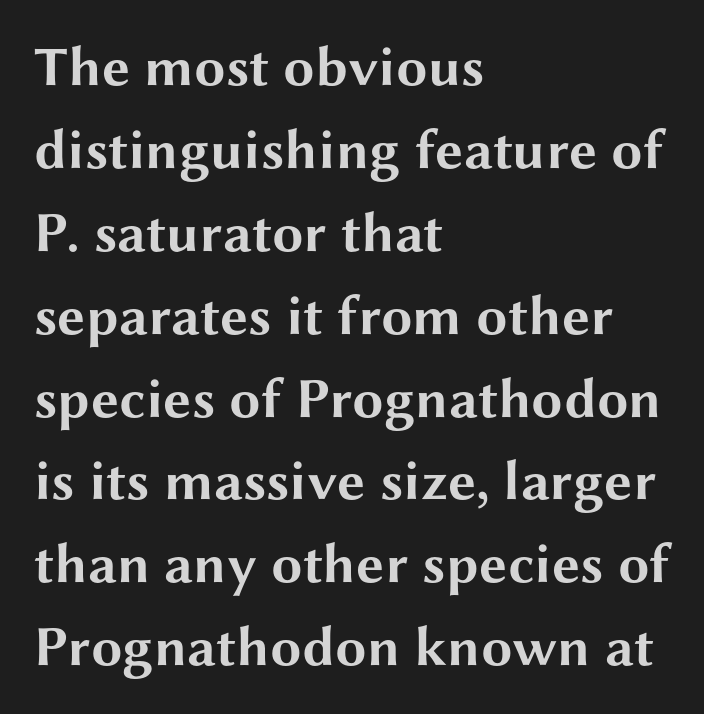
{"serif": "no", "italic": "no", "bold": "yes", "weight": "bold", "width": "wide", "stroke_contrast": "medium", "x_height": "medium", "monospaced": "no", "underline": "no", "align": "left", "line_spacing": "normal", "line_spacing_ratio": 1.48, "letter_spacing": "normal", "letter_spacing_em": 0.0, "glyph_px": 56}
